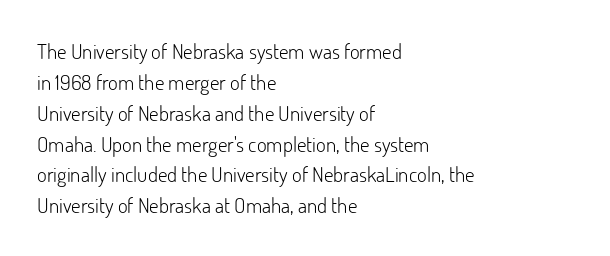
If you drew a line through each stem, it would be perfectly vertical. Leftover space on each line is placed entirely after the last word. The vertical gap from one line to the next is medium. The specimen omits any rule beneath the text block's lines.
